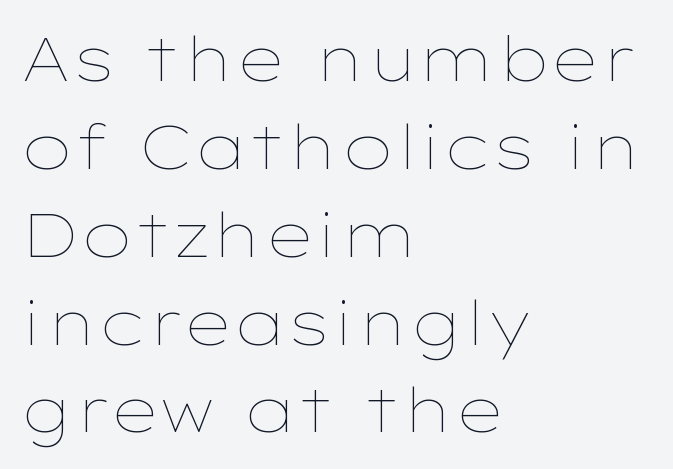
{"italic": "no", "bold": "no", "weight": "thin", "width": "wide", "stroke_contrast": "low", "x_height": "medium", "monospaced": "no", "underline": "no", "align": "left", "line_spacing": "normal", "line_spacing_ratio": 1.44, "letter_spacing": "normal", "letter_spacing_em": 0.0, "glyph_px": 61}
